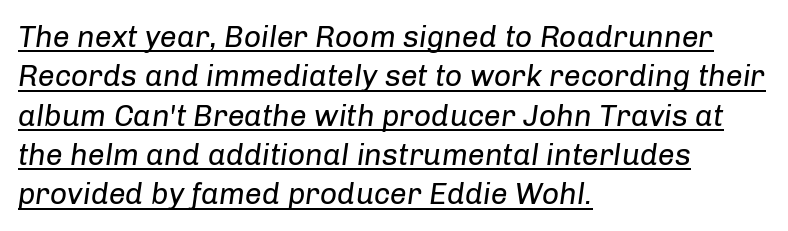
{"italic": "yes", "lean": "right", "slant_degrees": 8, "bold": "no", "weight": "regular", "width": "normal", "stroke_contrast": "low", "x_height": "medium", "monospaced": "no", "underline": "yes", "align": "left", "line_spacing": "normal", "line_spacing_ratio": 1.31, "letter_spacing": "normal", "letter_spacing_em": 0.0, "glyph_px": 30}
